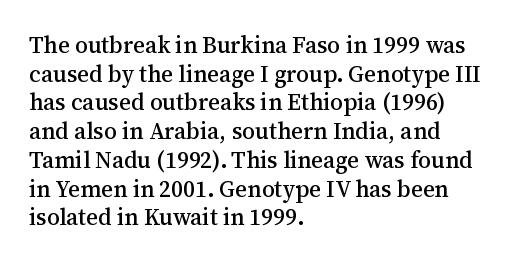
{"italic": "no", "underline": "no", "align": "left", "line_spacing": "normal", "line_spacing_ratio": 1.25, "letter_spacing": "normal", "letter_spacing_em": 0.0, "glyph_px": 23}
